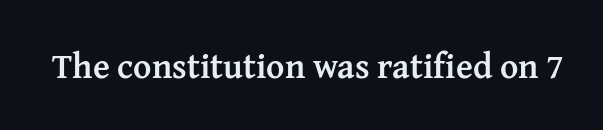
{"serif": "yes", "italic": "no", "bold": "yes", "weight": "semibold", "width": "normal", "stroke_contrast": "medium", "x_height": "medium", "monospaced": "no", "underline": "no", "letter_spacing": "normal", "letter_spacing_em": 0.0, "glyph_px": 35}
